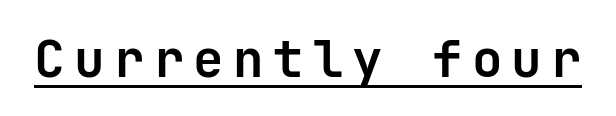
Q: Is the text bold? A: Yes.
Q: Is the text italic (slanted)? A: No, it is upright.
Q: Is the typeface a serif or a sans-serif typeface? A: Sans-serif.
Q: Is the text underlined? A: Yes.
Q: Width (condensed, normal, or wide)? A: Normal.
Q: Stroke contrast? A: Low.
Q: x-height? A: Medium.
